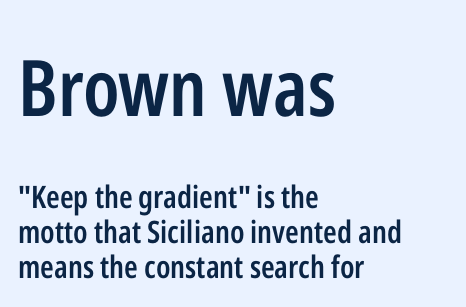
Q: Is the text bold? A: Semi-bold.
Q: Is the text italic (slanted)? A: No, it is upright.
Q: Is the typeface a serif or a sans-serif typeface? A: Sans-serif.
Q: Is the text underlined? A: No.
Q: How is the paragraph aligned? A: Left-aligned.
Q: Is the spacing between letters normal or unusually wide? A: Normal.
Q: Is the spacing between lines tight, normal or loose? A: Tight.
Q: Which block of text is set in a larger size, the first (top) or the second (bottom)? A: The first (top) one.
Q: Width (condensed, normal, or wide)? A: Condensed.
Q: Stroke contrast? A: Low.
Q: x-height? A: Medium.
Q: Monospaced? A: No.
